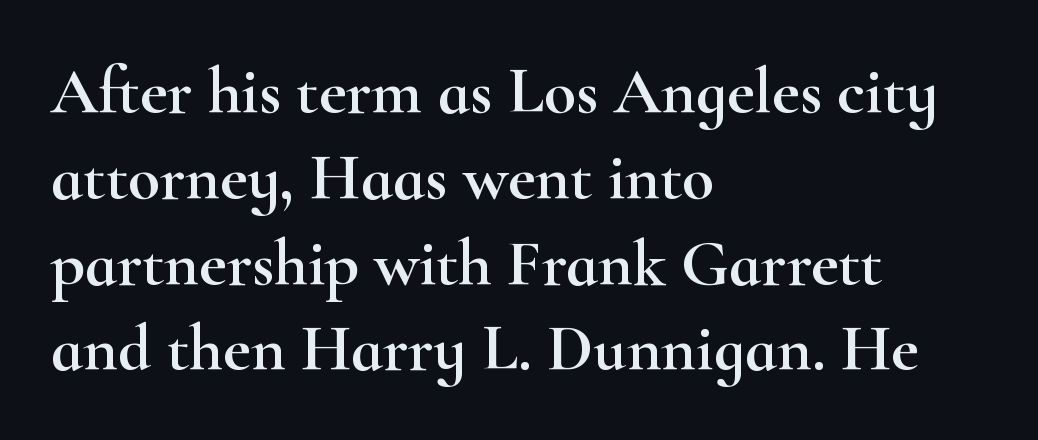
Spacing verdict: proportional, widths tailored to each character. Letter spacing: default. The text was rendered using a seriffed face with decorative stroke endings. When letters stand straight like this, we call the style roman or upright.
